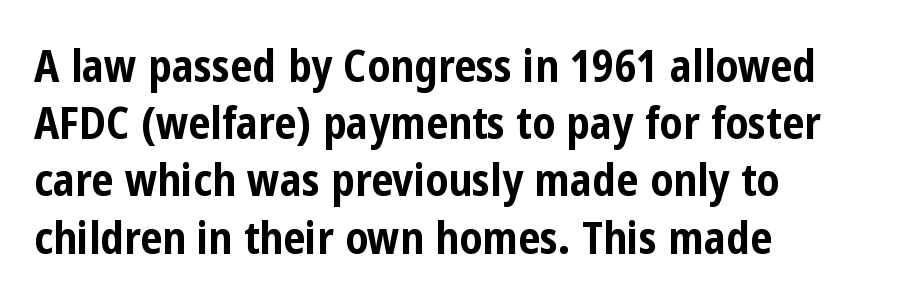
The image shows 44 px bold, condensed sans-serif type, upright; set left-aligned, normal line spacing (1.3x), normal letter spacing, not underlined; low stroke contrast and a medium x-height.
